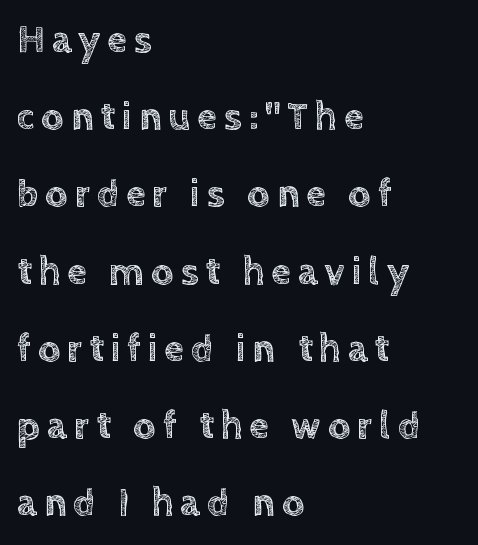
Just letters on the line, the space beneath them empty. This is roman type, the default non-slanted kind. A great deal of white space separates one row of letters from the next. Looks like regular typesetting: each glyph gets only the width it needs. Where is the straight margin? On the left.
